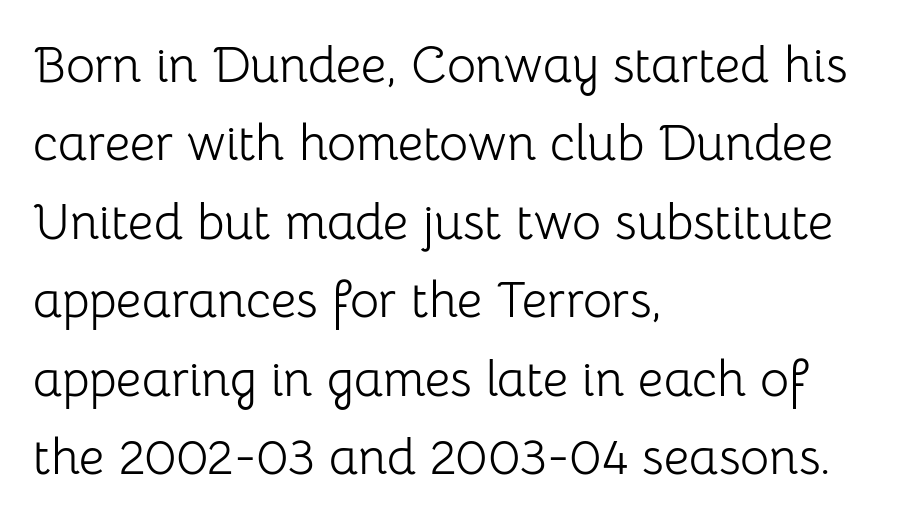
Does extra space separate the letters? No, they use regular spacing. The strokes are not fattened; the text isn't bold. Upright lettering throughout. You could not count columns in this text — the font is proportionally spaced.
